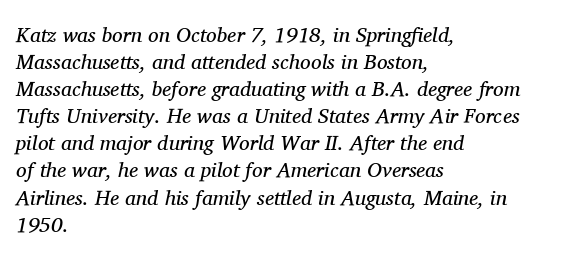
Q: Is the text bold? A: No.
Q: Is the text italic (slanted)? A: Yes, it leans right by about 11 degrees.
Q: Is the text underlined? A: No.
Q: How is the paragraph aligned? A: Left-aligned.
Q: Is the spacing between letters normal or unusually wide? A: Normal.
Q: Is the spacing between lines tight, normal or loose? A: Normal.
